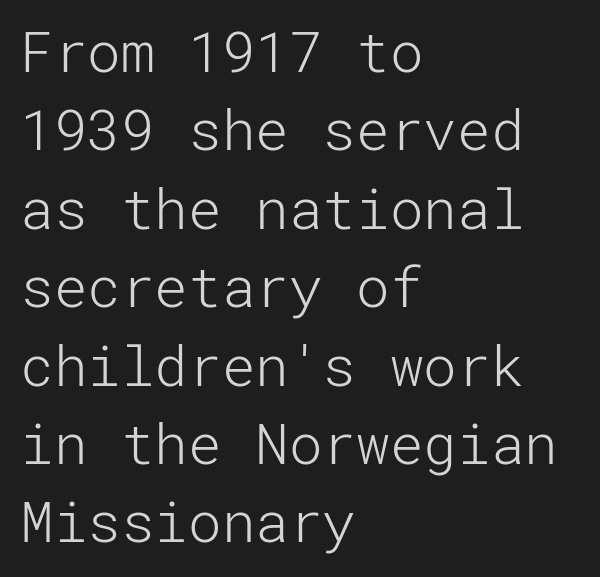
Q: Is the text bold? A: No.
Q: Is the text italic (slanted)? A: No, it is upright.
Q: Is the typeface a serif or a sans-serif typeface? A: Sans-serif.
Q: Is the text underlined? A: No.
Q: How is the paragraph aligned? A: Left-aligned.
Q: Is the spacing between letters normal or unusually wide? A: Normal.
Q: Is the spacing between lines tight, normal or loose? A: Normal.
Q: Width (condensed, normal, or wide)? A: Normal.
Q: Stroke contrast? A: Low.
Q: x-height? A: Medium.
